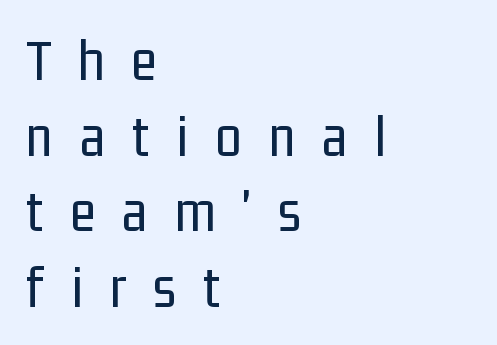
The passage shown stacks its lines at a standard gap. Each letter's strokes conclude bluntly, with no projecting serifs. Descenders are the only things crossing below the line. Between one letter and the next there's a generous, obvious gap. Looks like regular typesetting: each glyph gets only the width it needs.
